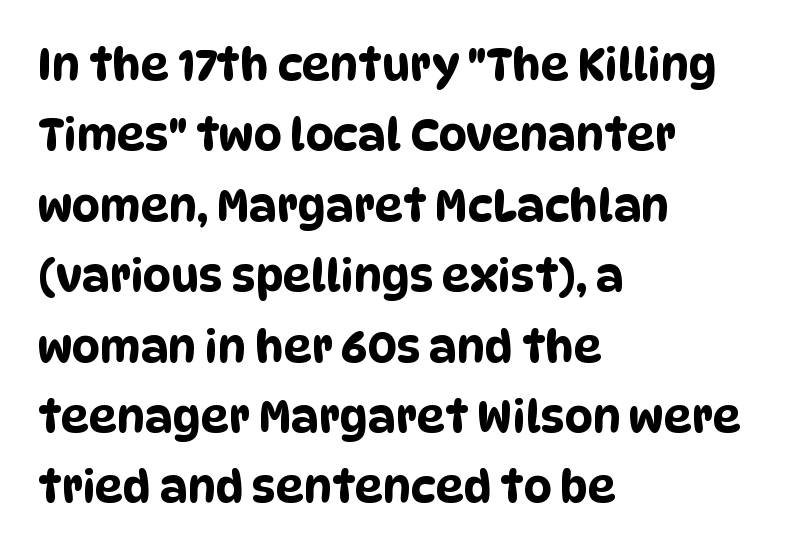
This block has exactly the height ordinary leading produces. Think of a printed novel: that variable character pitch is what you see here. The typesetter chose a ragged-right arrangement here. The space directly below the letters is spotless. Default kerning and tracking; the words read as compact shapes.
